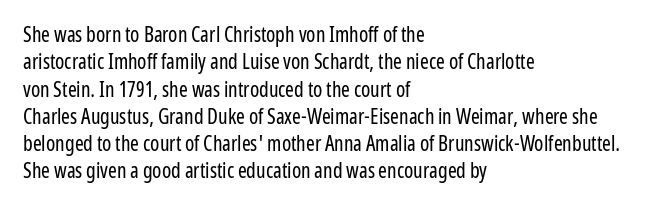
{"italic": "no", "bold": "no", "underline": "no", "align": "left", "line_spacing": "normal", "line_spacing_ratio": 1.3, "letter_spacing": "normal", "letter_spacing_em": 0.0, "glyph_px": 21}
